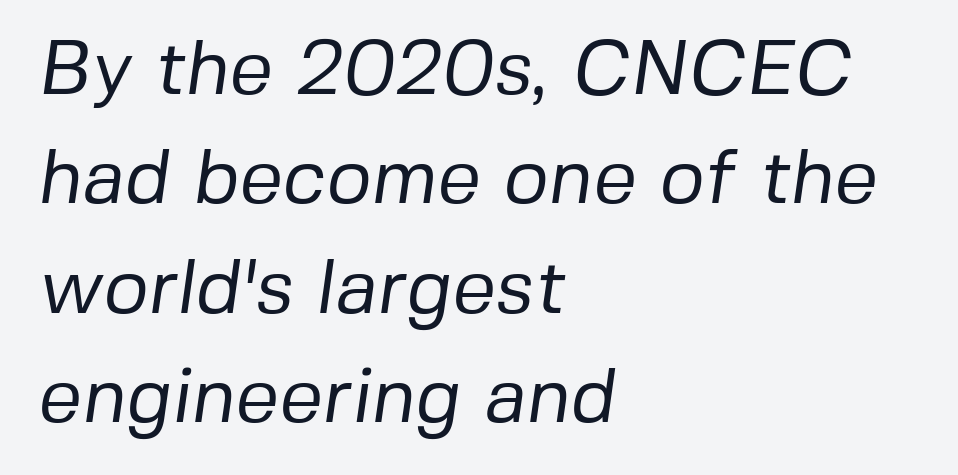
{"serif": "no", "bold": "no", "weight": "regular", "width": "normal", "stroke_contrast": "low", "x_height": "medium", "monospaced": "no", "underline": "no", "align": "left", "line_spacing": "normal", "line_spacing_ratio": 1.42, "letter_spacing": "normal", "letter_spacing_em": 0.0, "glyph_px": 77}
